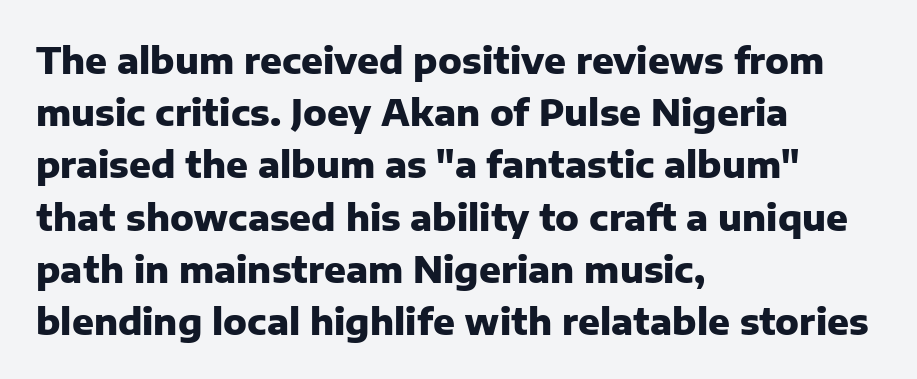
{"serif": "no", "italic": "no", "bold": "yes", "weight": "heavy", "width": "normal", "stroke_contrast": "low", "x_height": "medium", "monospaced": "no", "underline": "no", "align": "left", "line_spacing": "normal", "line_spacing_ratio": 1.45, "letter_spacing": "normal", "letter_spacing_em": 0.0, "glyph_px": 36}
